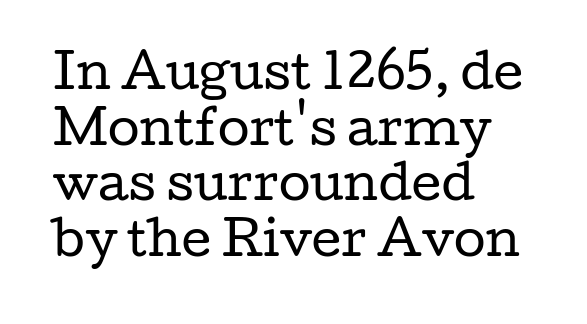
The image shows 46 px regular-weight, wide serif type, upright; set left-aligned, line spacing 1.21x, normal letter spacing, not underlined; low stroke contrast and a medium x-height.
